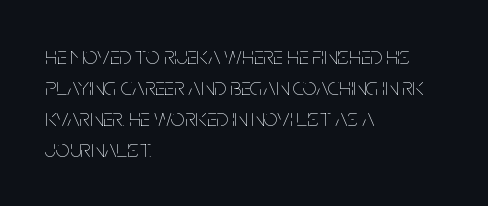
{"italic": "no", "bold": "no", "underline": "no", "align": "left", "line_spacing_ratio": 1.24, "letter_spacing": "normal", "letter_spacing_em": 0.0, "glyph_px": 25}
